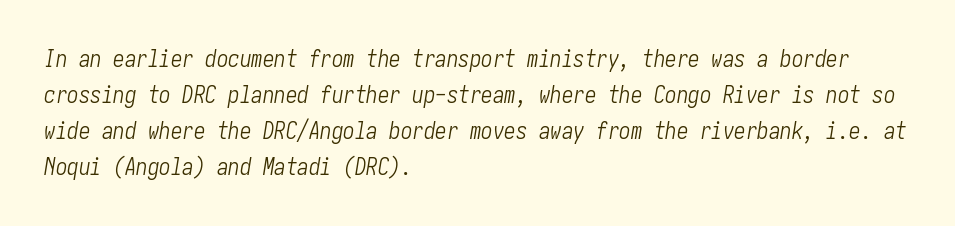
The image shows 23 px text type, italic (leaning right); set left-aligned, normal line spacing (1.56x), normal letter spacing, not underlined.
